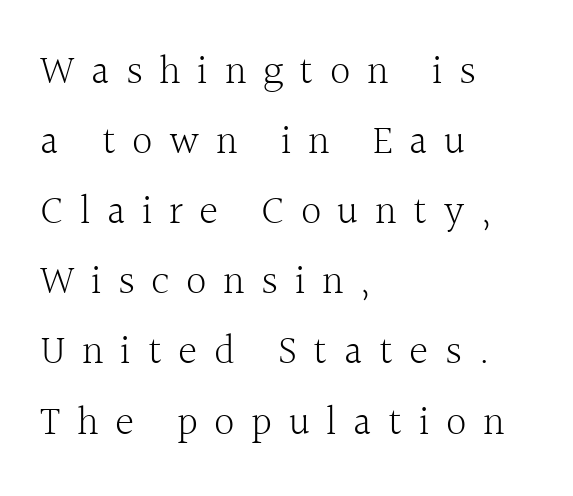
Unlike a clean sans, this face finishes its strokes with serifs. Varying glyph widths throughout — classic text-font behaviour. You could only call the tracking loose — the letters float apart. Underline: absent. On a weight scale, this lands at 450 or below.
